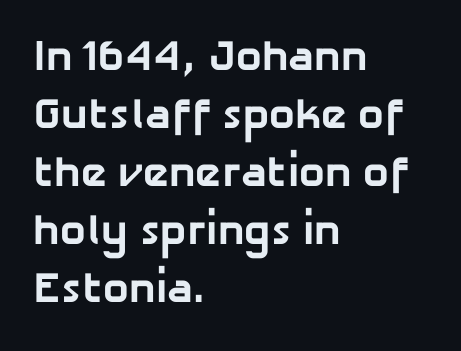
Q: Is the text bold? A: Yes.
Q: Is the typeface a serif or a sans-serif typeface? A: Sans-serif.
Q: Is the text underlined? A: No.
Q: How is the paragraph aligned? A: Left-aligned.
Q: Is the spacing between letters normal or unusually wide? A: Normal.
Q: Is the spacing between lines tight, normal or loose? A: Normal.
Q: Width (condensed, normal, or wide)? A: Normal.
Q: Stroke contrast? A: Low.
Q: x-height? A: Medium.
Q: Monospaced? A: No.
